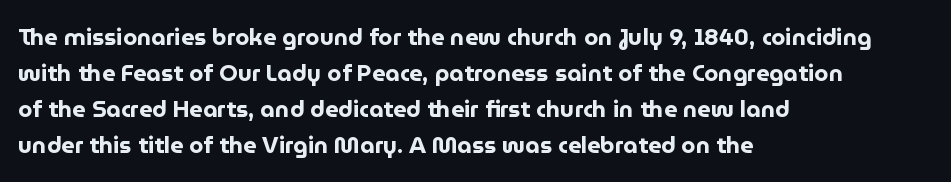
Q: Is the text bold? A: Yes.
Q: Is the text italic (slanted)? A: No, it is upright.
Q: Is the text underlined? A: No.
Q: How is the paragraph aligned? A: Left-aligned.
Q: Is the spacing between letters normal or unusually wide? A: Normal.
Q: Is the spacing between lines tight, normal or loose? A: Normal.
